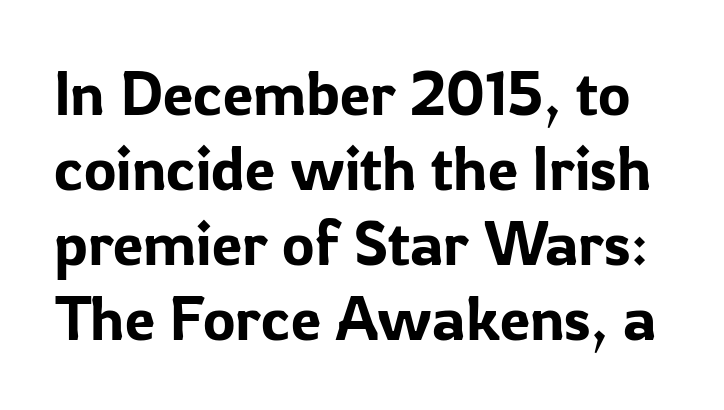
{"serif": "no", "italic": "no", "width": "normal", "stroke_contrast": "low", "x_height": "medium", "monospaced": "no", "underline": "no", "line_spacing_ratio": 1.23, "letter_spacing": "normal", "letter_spacing_em": 0.0, "glyph_px": 61}
